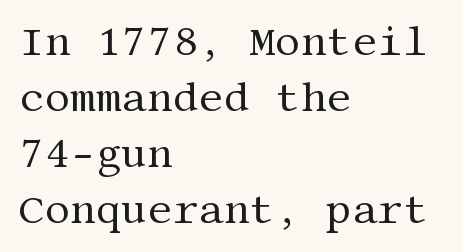
{"serif": "yes", "italic": "no", "bold": "no", "weight": "regular", "width": "normal", "stroke_contrast": "medium", "x_height": "large", "underline": "no", "align": "left", "line_spacing": "normal", "line_spacing_ratio": 1.4, "letter_spacing": "normal", "letter_spacing_em": 0.0, "glyph_px": 40}
